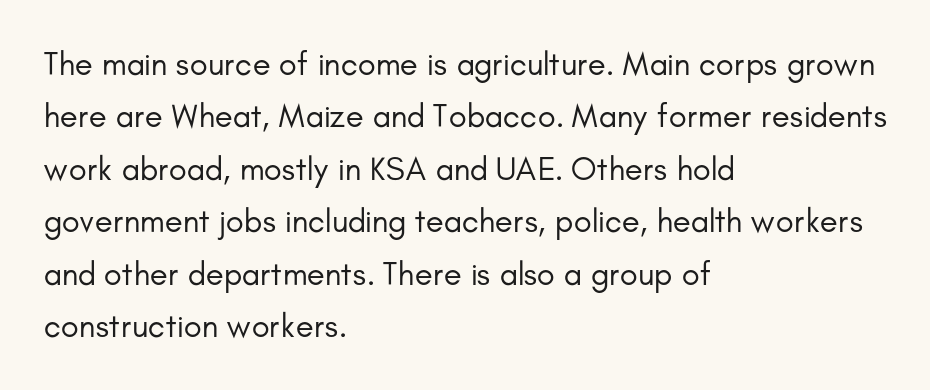
The image shows 33 px regular-weight sans-serif type, upright; set left-aligned, normal line spacing (1.59x), normal letter spacing, not underlined; low stroke contrast and a small x-height.
